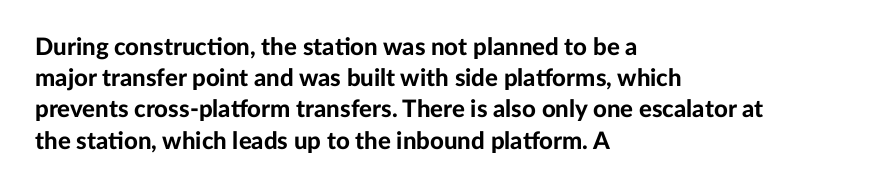
Q: Is the text bold? A: Yes.
Q: Is the text italic (slanted)? A: No, it is upright.
Q: Is the text underlined? A: No.
Q: How is the paragraph aligned? A: Left-aligned.
Q: Is the spacing between letters normal or unusually wide? A: Normal.
Q: Is the spacing between lines tight, normal or loose? A: Normal.
